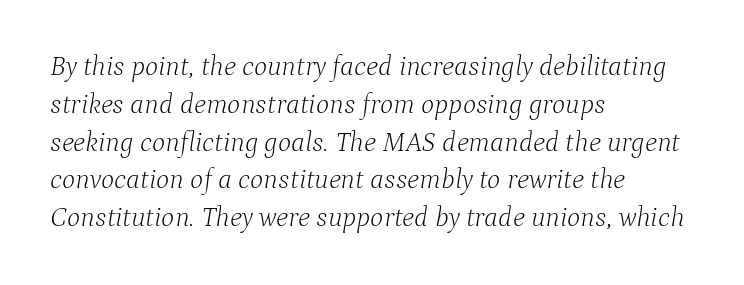
Q: Is the text bold? A: No.
Q: Is the text italic (slanted)? A: Yes, it leans right by about 9 degrees.
Q: Is the typeface a serif or a sans-serif typeface? A: Serif.
Q: Is the text underlined? A: No.
Q: How is the paragraph aligned? A: Left-aligned.
Q: Is the spacing between letters normal or unusually wide? A: Normal.
Q: Is the spacing between lines tight, normal or loose? A: Normal.
Q: Width (condensed, normal, or wide)? A: Normal.
Q: Stroke contrast? A: Low.
Q: x-height? A: Medium.
Q: Monospaced? A: No.
